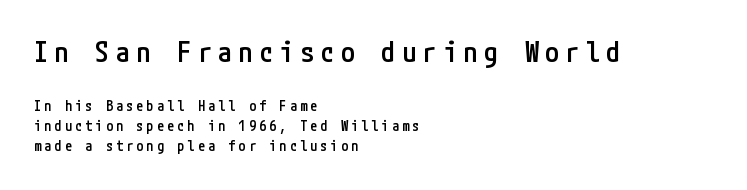
The image shows 28 px semibold, condensed sans-serif type, upright; set left-aligned, normal line spacing (1.44x), unusually wide letter spacing (+0.23 em), not underlined; the first (top) block is 2.0x larger; low stroke contrast and a medium x-height.
